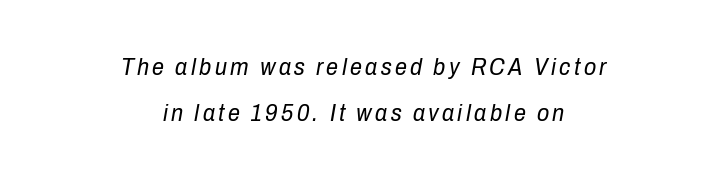
{"italic": "yes", "lean": "right", "slant_degrees": 10, "bold": "no", "underline": "no", "align": "center", "line_spacing": "loose", "line_spacing_ratio": 1.92, "glyph_px": 24}
